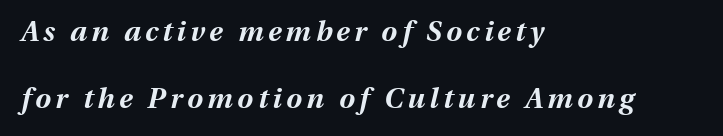
The image shows 28 px bold type, italic (leaning right); set left-aligned, loose line spacing (2.41x), not underlined; medium stroke contrast and a medium x-height.
